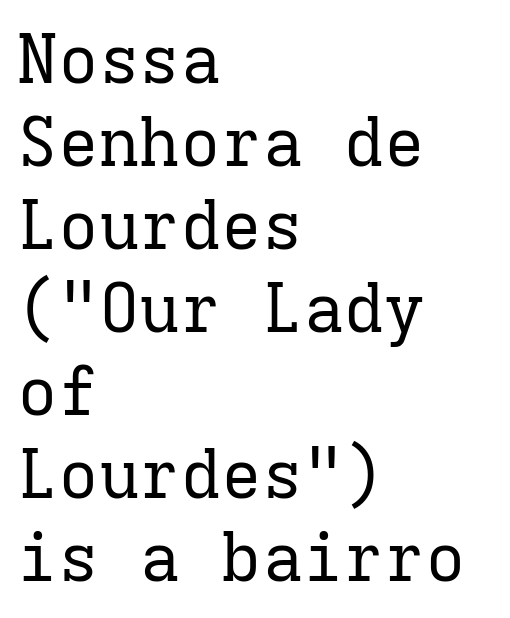
Q: Is the text bold? A: No.
Q: Is the text italic (slanted)? A: No, it is upright.
Q: Is the typeface a serif or a sans-serif typeface? A: Serif.
Q: Is the text underlined? A: No.
Q: How is the paragraph aligned? A: Left-aligned.
Q: Is the spacing between letters normal or unusually wide? A: Normal.
Q: Width (condensed, normal, or wide)? A: Normal.
Q: Stroke contrast? A: Low.
Q: x-height? A: Medium.
Q: Monospaced? A: Yes.
